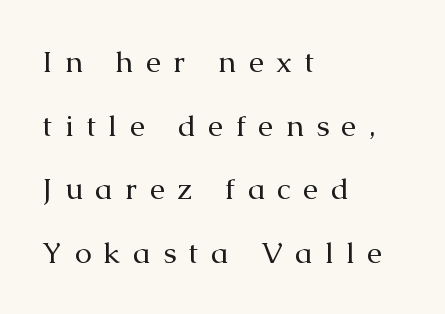
The image shows 30 px regular-weight serif type, upright; set left-aligned, loose line spacing (2.12x), unusually wide letter spacing (+0.42 em), not underlined; medium stroke contrast and a medium x-height.
